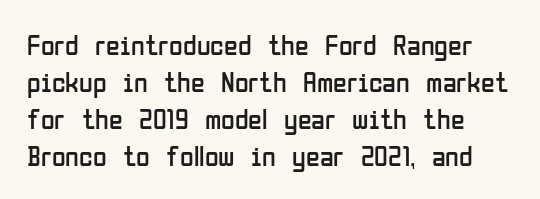
Q: Is the text bold? A: No.
Q: Is the text italic (slanted)? A: No, it is upright.
Q: Is the typeface a serif or a sans-serif typeface? A: Sans-serif.
Q: Is the text underlined? A: No.
Q: Is the spacing between letters normal or unusually wide? A: Normal.
Q: Is the spacing between lines tight, normal or loose? A: Normal.
Q: Width (condensed, normal, or wide)? A: Condensed.
Q: Stroke contrast? A: Low.
Q: x-height? A: Medium.
Q: Monospaced? A: No.
